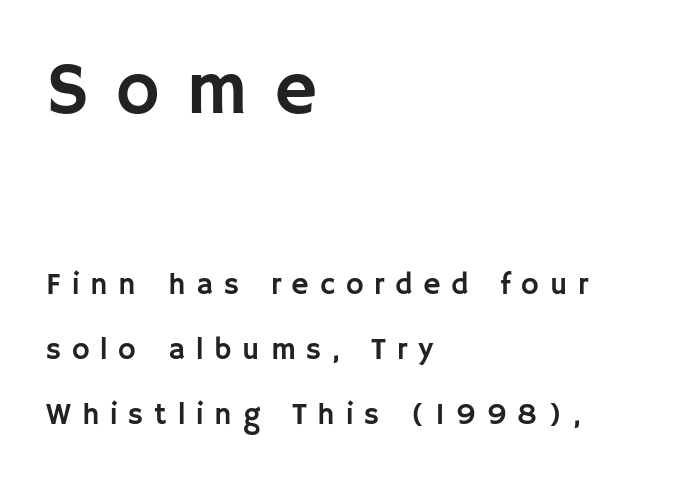
Q: Is the text italic (slanted)? A: No, it is upright.
Q: Is the typeface a serif or a sans-serif typeface? A: Sans-serif.
Q: Is the text underlined? A: No.
Q: How is the paragraph aligned? A: Left-aligned.
Q: Is the spacing between letters normal or unusually wide? A: Unusually wide.
Q: Is the spacing between lines tight, normal or loose? A: Loose.
Q: Which block of text is set in a larger size, the first (top) or the second (bottom)? A: The first (top) one.
Q: Width (condensed, normal, or wide)? A: Normal.
Q: Stroke contrast? A: Low.
Q: x-height? A: Large.
Q: Monospaced? A: No.
